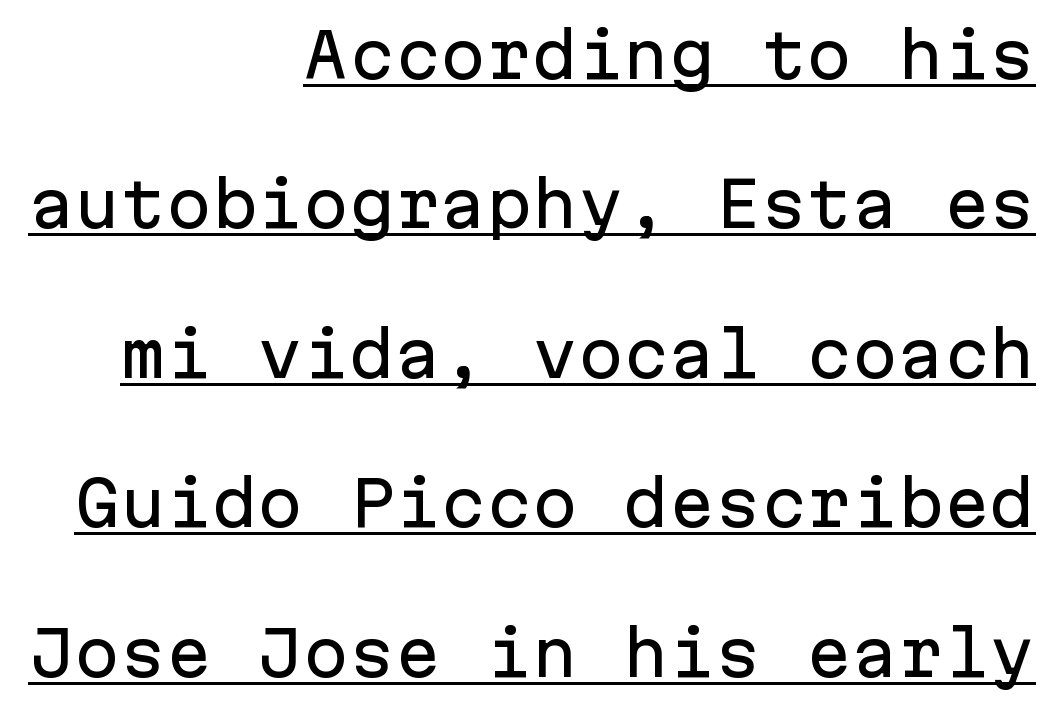
{"serif": "no", "italic": "no", "width": "normal", "stroke_contrast": "low", "x_height": "medium", "monospaced": "yes", "underline": "yes", "align": "right", "line_spacing": "loose", "line_spacing_ratio": 2.45, "letter_spacing": "normal", "letter_spacing_em": 0.0, "glyph_px": 61}
